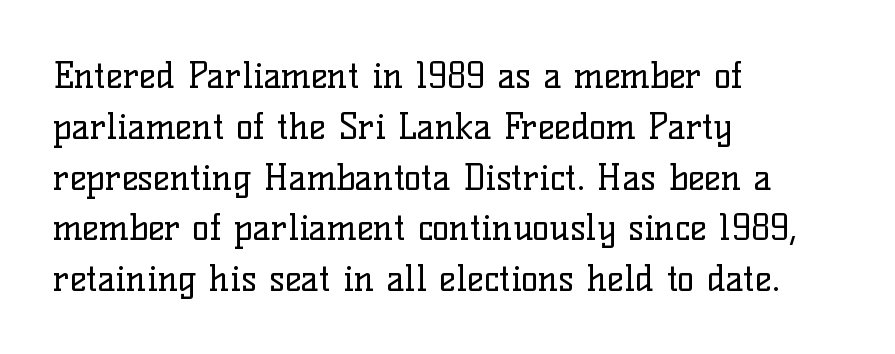
Q: Is the text bold? A: No.
Q: Is the text italic (slanted)? A: No, it is upright.
Q: Is the typeface a serif or a sans-serif typeface? A: Serif.
Q: Is the text underlined? A: No.
Q: How is the paragraph aligned? A: Left-aligned.
Q: Is the spacing between letters normal or unusually wide? A: Normal.
Q: Is the spacing between lines tight, normal or loose? A: Normal.
Q: Width (condensed, normal, or wide)? A: Normal.
Q: Stroke contrast? A: Low.
Q: x-height? A: Medium.
Q: Monospaced? A: No.
